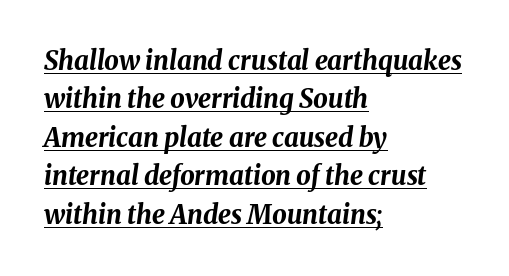
{"italic": "yes", "lean": "right", "slant_degrees": 8, "bold": "yes", "underline": "yes", "align": "left", "line_spacing": "normal", "line_spacing_ratio": 1.48, "letter_spacing": "normal", "letter_spacing_em": 0.0, "glyph_px": 26}
